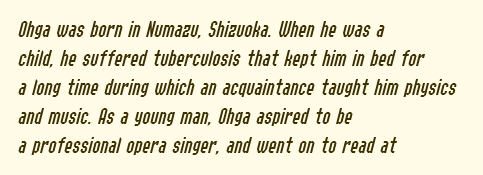
The image shows 24 px text type, italic (leaning right); set left-aligned, line spacing 1.21x, normal letter spacing, not underlined.
